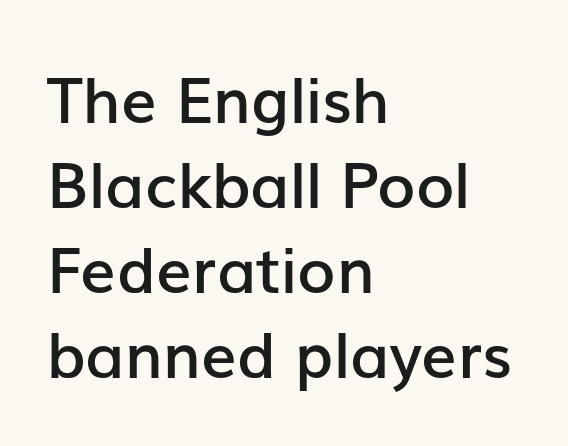
{"serif": "no", "italic": "no", "bold": "semi", "weight": "semibold", "width": "normal", "stroke_contrast": "low", "x_height": "medium", "monospaced": "no", "underline": "no", "align": "left", "line_spacing": "normal", "line_spacing_ratio": 1.35, "letter_spacing": "normal", "letter_spacing_em": 0.0, "glyph_px": 63}
